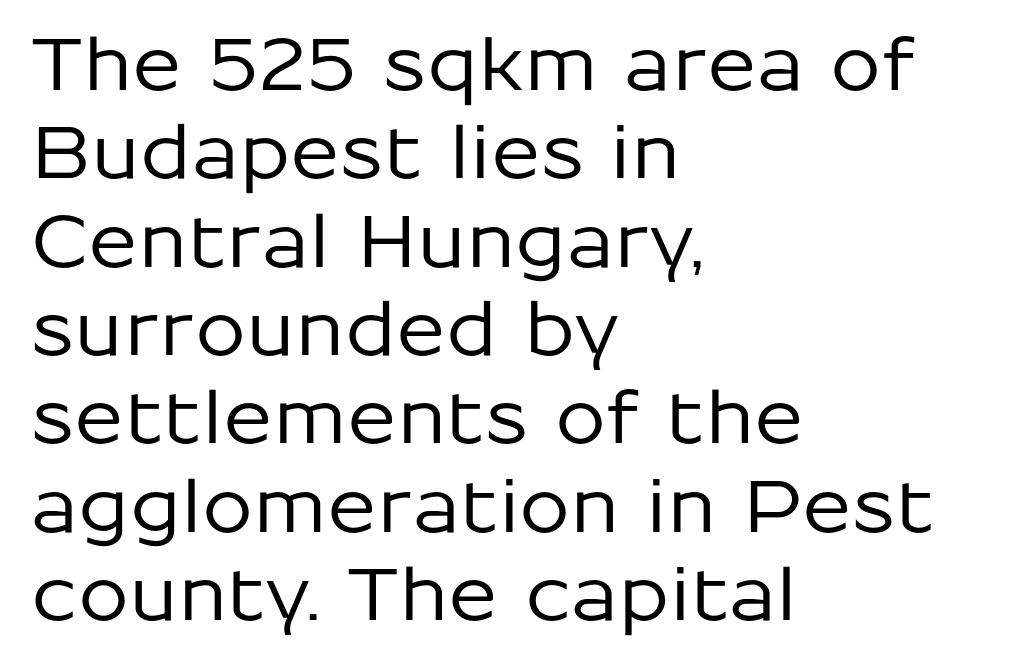
Q: Is the text italic (slanted)? A: No, it is upright.
Q: Is the typeface a serif or a sans-serif typeface? A: Sans-serif.
Q: Is the text underlined? A: No.
Q: How is the paragraph aligned? A: Left-aligned.
Q: Is the spacing between letters normal or unusually wide? A: Normal.
Q: Width (condensed, normal, or wide)? A: Normal.
Q: Stroke contrast? A: Low.
Q: x-height? A: Medium.
Q: Monospaced? A: No.
